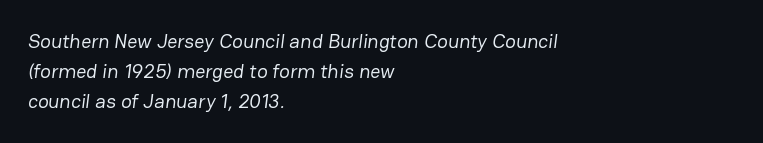
{"bold": "no", "underline": "no", "align": "left", "line_spacing": "normal", "line_spacing_ratio": 1.51, "letter_spacing": "normal", "letter_spacing_em": 0.0, "glyph_px": 20}
